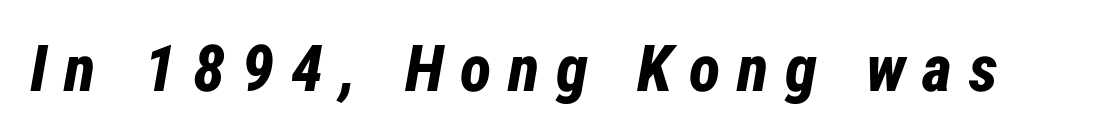
The image shows 65 px bold, condensed type, italic (leaning right); set unusually wide letter spacing (+0.26 em), not underlined; low stroke contrast and a medium x-height.
